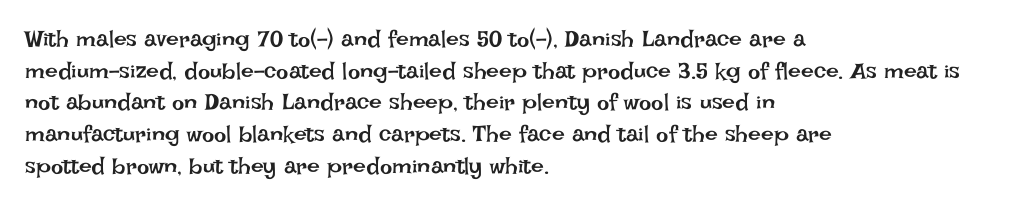
A roman cut, with each character standing at attention. Line spacing here is normal. The text block is weighted toward the left margin, trailing off unevenly rightward. Lines of text with bare space underneath. Nothing unusual about the tracking: characters are spaced as the font intends. A quiet, ordinary-to-light weight characterises the typeface.
